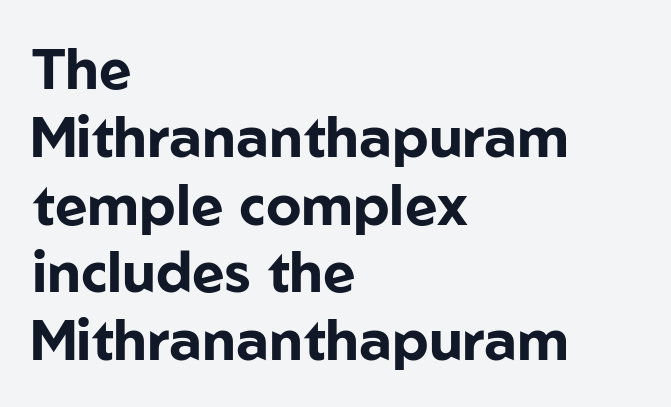
The image shows 56 px bold sans-serif type, upright; set left-aligned, line spacing 1.21x, normal letter spacing, not underlined; low stroke contrast and a medium x-height.
